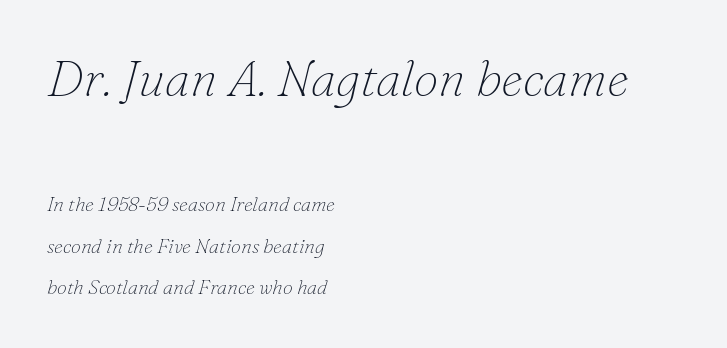
The compositor pushed each line to the left boundary. The strokes carry an ordinary text weight at most. Here the first block reads like a headline and the second like body copy. A typesetter would label this face a serif. A typesetter would call this proportional, since set widths differ per character.
